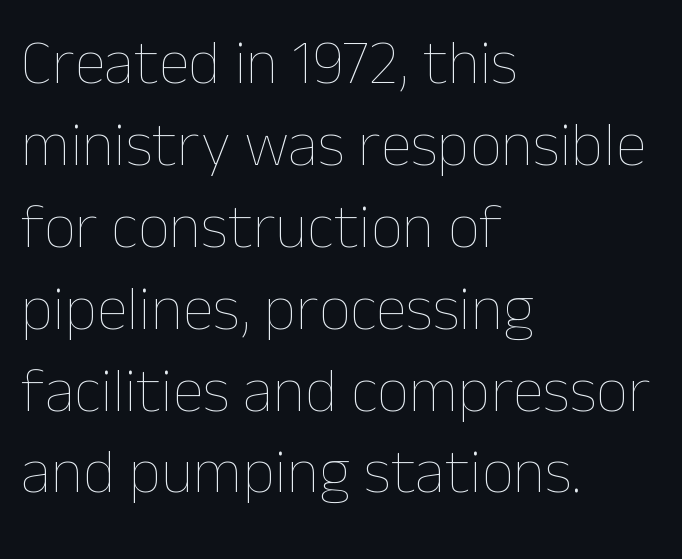
{"italic": "no", "bold": "no", "weight": "thin", "width": "normal", "stroke_contrast": "low", "x_height": "medium", "monospaced": "no", "underline": "no", "align": "left", "line_spacing": "normal", "line_spacing_ratio": 1.3, "letter_spacing": "normal", "letter_spacing_em": 0.0, "glyph_px": 63}
